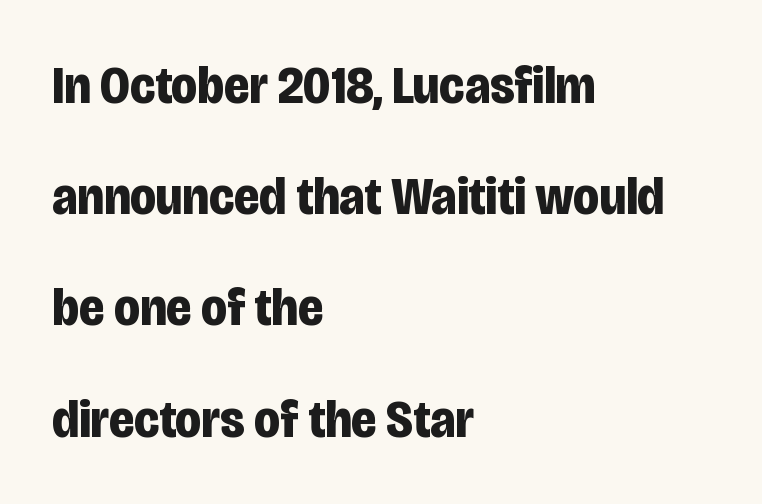
The image shows 54 px bold, condensed sans-serif type, upright; set left-aligned, loose line spacing (2.06x), normal letter spacing, not underlined; low stroke contrast and a large x-height.
